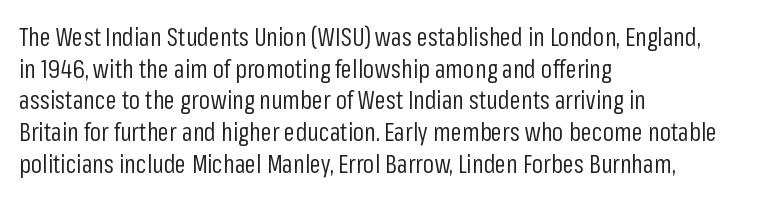
The image shows 25 px text type, upright; set left-aligned, normal line spacing (1.27x), normal letter spacing, not underlined.
